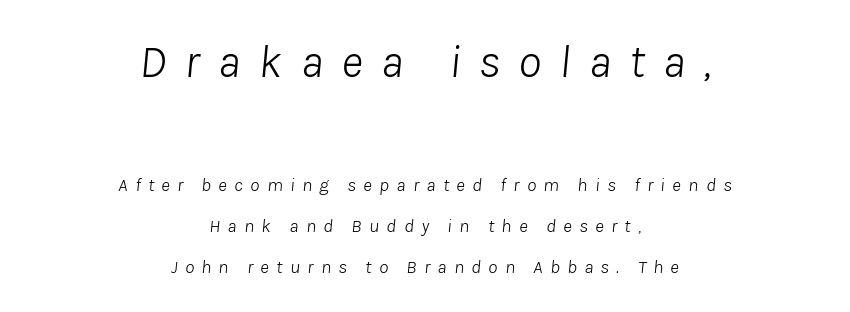
The image shows 47 px light type, italic (leaning right); set centered, loose line spacing (2.17x), unusually wide letter spacing (+0.38 em), not underlined; the first (top) block is 2.47x larger; low stroke contrast and a medium x-height.
